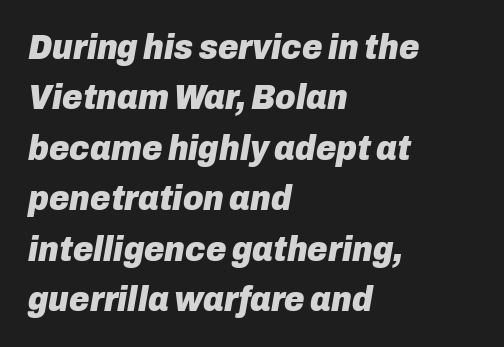
{"italic": "yes", "lean": "right", "slant_degrees": 10, "bold": "yes", "weight": "heavy", "width": "normal", "stroke_contrast": "low", "x_height": "medium", "monospaced": "no", "underline": "no", "align": "left", "line_spacing": "normal", "line_spacing_ratio": 1.44, "letter_spacing": "normal", "letter_spacing_em": 0.0, "glyph_px": 35}
